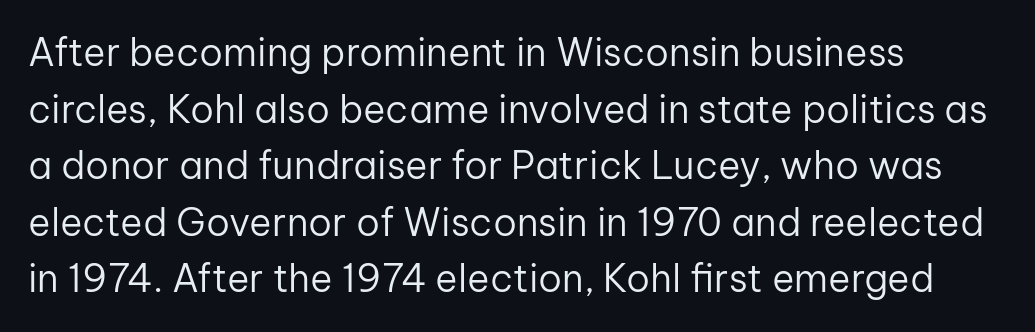
{"serif": "no", "italic": "no", "bold": "no", "weight": "regular", "width": "normal", "stroke_contrast": "low", "x_height": "medium", "monospaced": "no", "underline": "no", "align": "left", "line_spacing": "normal", "line_spacing_ratio": 1.49, "letter_spacing": "normal", "letter_spacing_em": 0.0, "glyph_px": 38}
